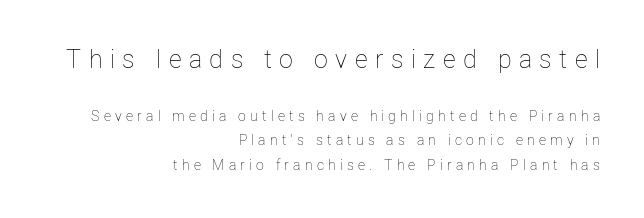
Q: Is the text bold? A: No.
Q: Is the text italic (slanted)? A: No, it is upright.
Q: Is the text underlined? A: No.
Q: How is the paragraph aligned? A: Right-aligned.
Q: Is the spacing between letters normal or unusually wide? A: Unusually wide.
Q: Which block of text is set in a larger size, the first (top) or the second (bottom)? A: The first (top) one.
